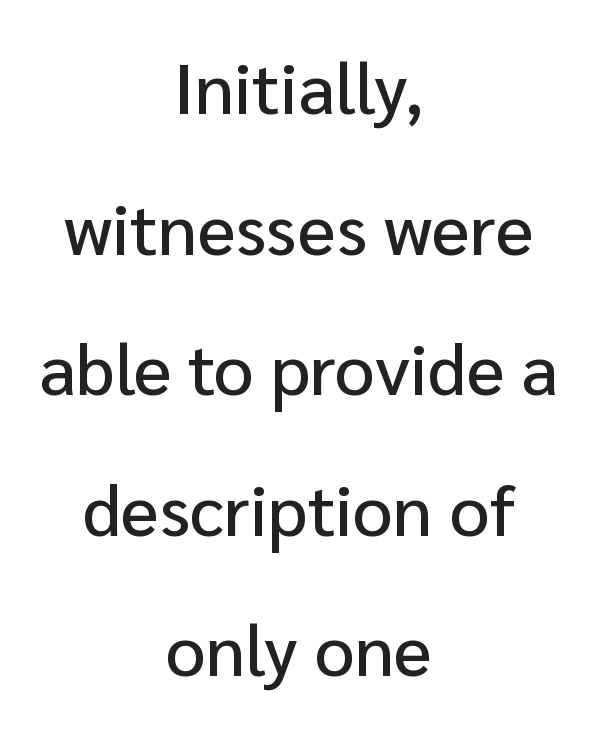
The image shows 71 px sans-serif type, upright; set centered, loose line spacing (1.98x), normal letter spacing, not underlined; low stroke contrast and a medium x-height.
